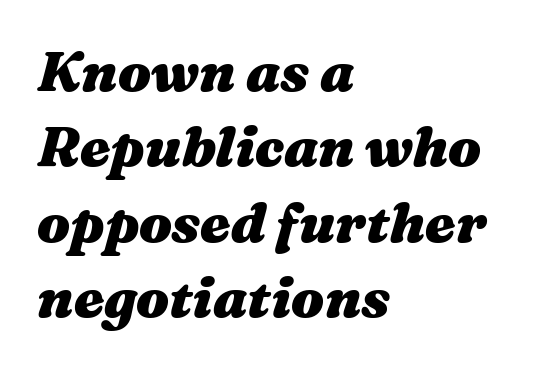
Q: Is the text bold? A: Yes.
Q: Is the text italic (slanted)? A: Yes, it leans right by about 16 degrees.
Q: Is the text underlined? A: No.
Q: How is the paragraph aligned? A: Left-aligned.
Q: Is the spacing between letters normal or unusually wide? A: Normal.
Q: Is the spacing between lines tight, normal or loose? A: Normal.
Q: Width (condensed, normal, or wide)? A: Wide.
Q: Stroke contrast? A: Medium.
Q: x-height? A: Medium.
Q: Monospaced? A: No.
